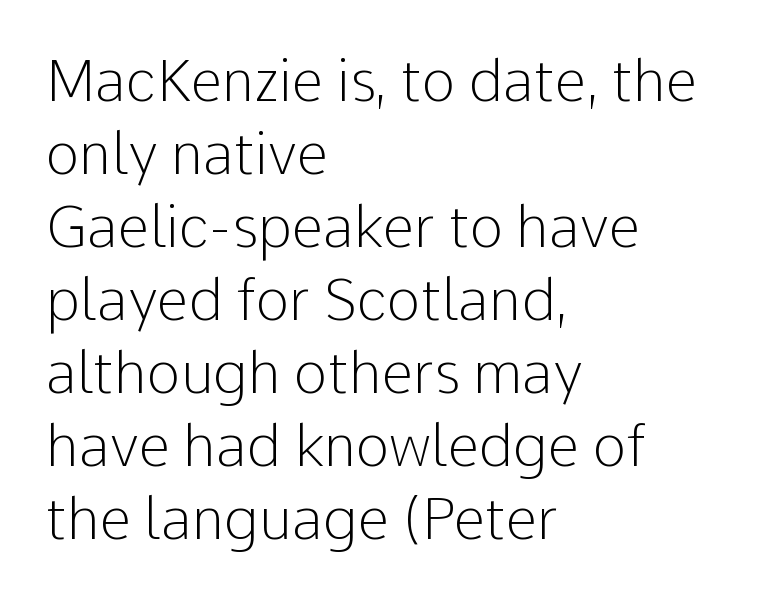
Serifs: no, the terminals of the letterforms are clean. The font's upright variant was chosen for this text. Any mark beneath the type? The region is blank. No chunkiness to these letters — they're not bold.
